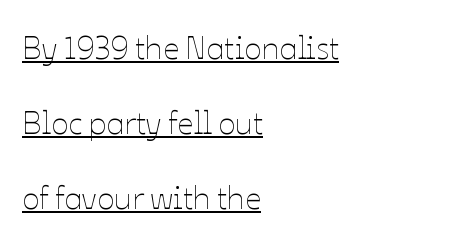
{"italic": "no", "bold": "no", "weight": "thin", "width": "normal", "stroke_contrast": "low", "x_height": "medium", "monospaced": "no", "underline": "yes", "align": "left", "line_spacing": "loose", "line_spacing_ratio": 2.34, "letter_spacing": "normal", "letter_spacing_em": 0.0, "glyph_px": 32}
